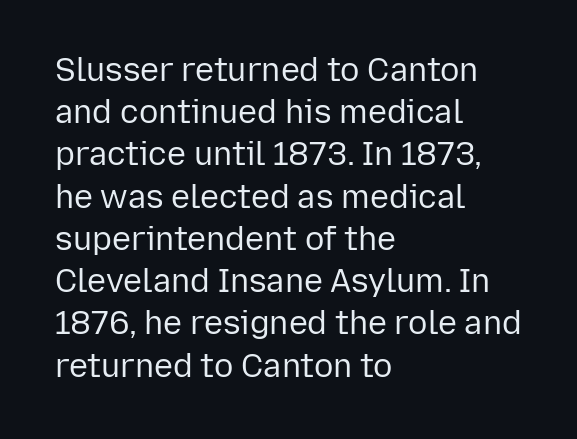
Looks like regular typesetting: each glyph gets only the width it needs. The compositor pushed each line to the left boundary. Nope, no serifs anywhere on these letters. This rendering features lettering with no underline.
